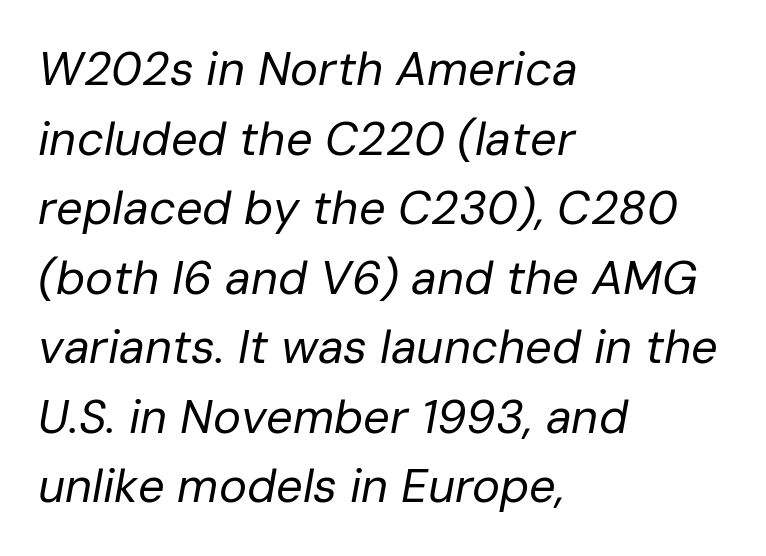
The image shows 47 px regular-weight type, italic (leaning right); set left-aligned, normal line spacing (1.48x), normal letter spacing, not underlined; low stroke contrast and a medium x-height.
